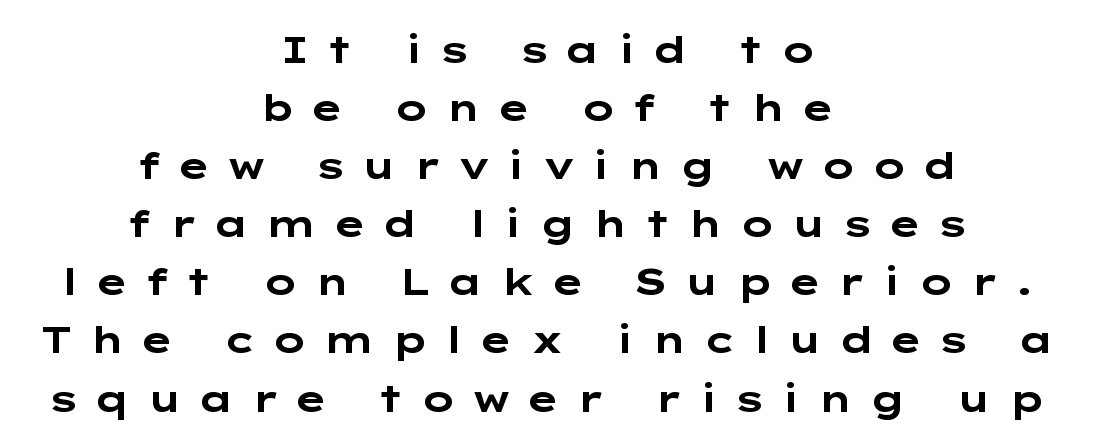
This is sans-serif lettering, the kind often seen on screens and signage. Thick stems and heavy bowls — unmistakably bold. Short and long lines alike share a common midpoint. The lettering holds an erect, upright posture throughout. Anything drawn beneath the words? Only blank space.
